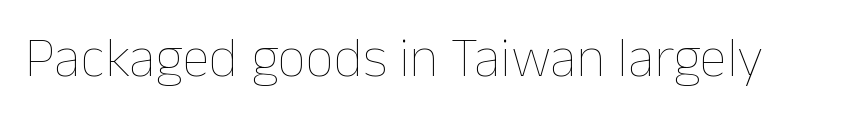
The typography opts for an upright posture over an oblique one. The line texture is even and compact thanks to regular tracking. Plain, unruled lines of type. You could not count columns in this text — the font is proportionally spaced. Heft: none added — not bold.
